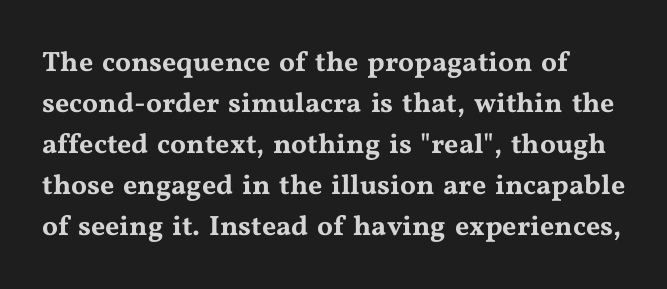
Has an underline been added? It has not. Looks like regular typesetting: each glyph gets only the width it needs. Style check: upright. Tracking here is standard; glyphs follow each other at the usual distance. The designer left line spacing at the default.
